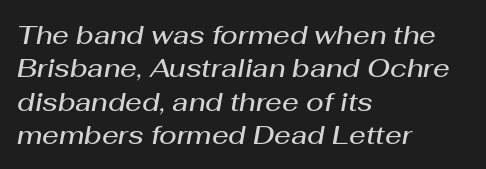
Q: Is the text bold? A: Semi-bold.
Q: Is the text italic (slanted)? A: Yes, it leans right by about 10 degrees.
Q: Is the text underlined? A: No.
Q: How is the paragraph aligned? A: Left-aligned.
Q: Is the spacing between letters normal or unusually wide? A: Normal.
Q: Is the spacing between lines tight, normal or loose? A: Normal.
